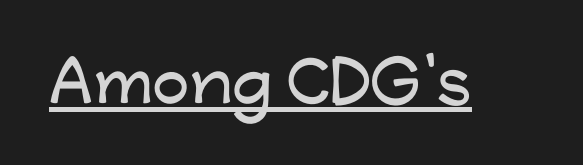
The image shows 53 px wide sans-serif type, upright; set normal letter spacing, underlined; low stroke contrast and a medium x-height.
